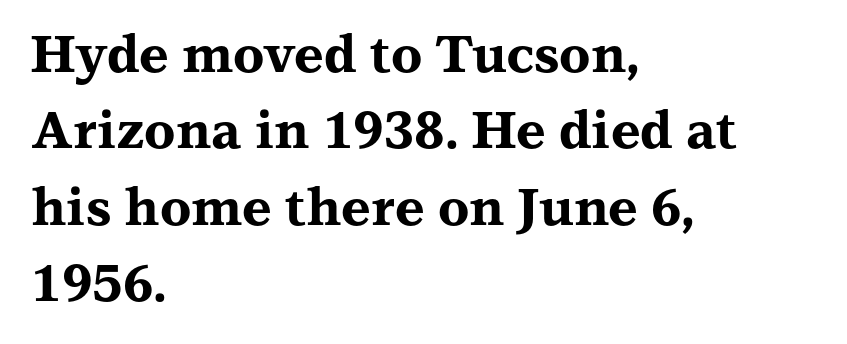
The image shows 51 px bold, wide serif type, upright; set left-aligned, normal line spacing (1.5x), normal letter spacing, not underlined; medium stroke contrast and a medium x-height.
